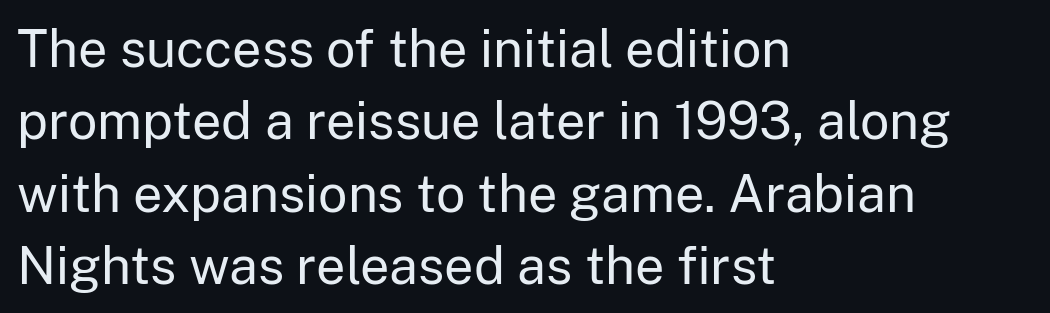
Q: Is the text bold? A: No.
Q: Is the text italic (slanted)? A: No, it is upright.
Q: Is the typeface a serif or a sans-serif typeface? A: Sans-serif.
Q: Is the text underlined? A: No.
Q: How is the paragraph aligned? A: Left-aligned.
Q: Is the spacing between letters normal or unusually wide? A: Normal.
Q: Is the spacing between lines tight, normal or loose? A: Normal.
Q: Width (condensed, normal, or wide)? A: Normal.
Q: Stroke contrast? A: Low.
Q: x-height? A: Medium.
Q: Monospaced? A: No.
